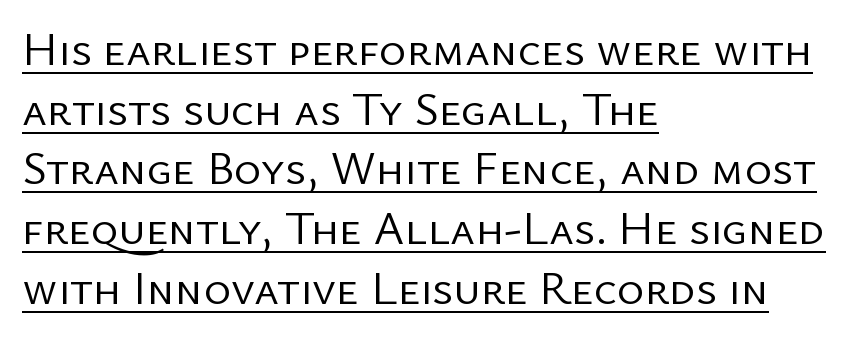
Q: Is the text bold? A: No.
Q: Is the text italic (slanted)? A: No, it is upright.
Q: Is the typeface a serif or a sans-serif typeface? A: Sans-serif.
Q: Is the text underlined? A: Yes.
Q: How is the paragraph aligned? A: Left-aligned.
Q: Is the spacing between letters normal or unusually wide? A: Normal.
Q: Is the spacing between lines tight, normal or loose? A: Normal.
Q: Width (condensed, normal, or wide)? A: Normal.
Q: Stroke contrast? A: Low.
Q: x-height? A: Medium.
Q: Monospaced? A: No.
